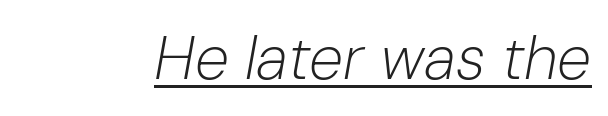
{"italic": "yes", "lean": "right", "slant_degrees": 10, "bold": "no", "weight": "light", "width": "normal", "stroke_contrast": "low", "x_height": "medium", "monospaced": "no", "underline": "yes", "letter_spacing": "normal", "letter_spacing_em": 0.0, "glyph_px": 62}
